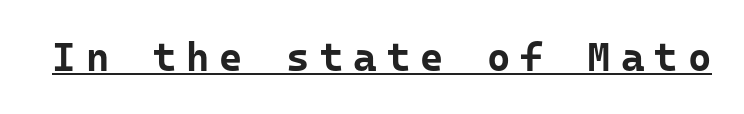
Q: Is the text bold? A: Yes.
Q: Is the text italic (slanted)? A: No, it is upright.
Q: Is the typeface a serif or a sans-serif typeface? A: Sans-serif.
Q: Is the text underlined? A: Yes.
Q: Is the spacing between letters normal or unusually wide? A: Unusually wide.
Q: Width (condensed, normal, or wide)? A: Normal.
Q: Stroke contrast? A: Low.
Q: x-height? A: Medium.
Q: Monospaced? A: Yes.
